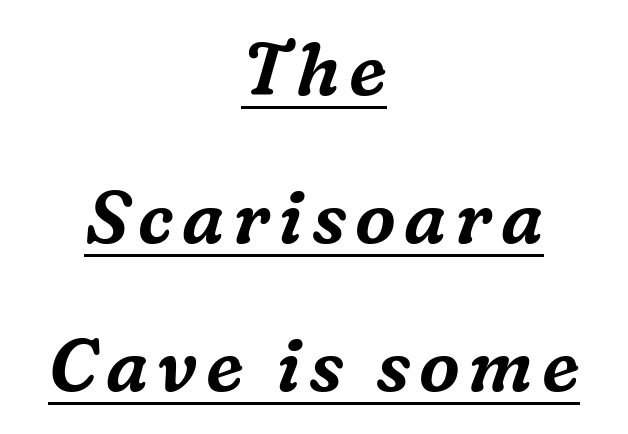
Q: Is the text italic (slanted)? A: Yes, it leans right by about 16 degrees.
Q: Is the typeface a serif or a sans-serif typeface? A: Serif.
Q: Is the text underlined? A: Yes.
Q: How is the paragraph aligned? A: Centered.
Q: Is the spacing between lines tight, normal or loose? A: Loose.
Q: Width (condensed, normal, or wide)? A: Normal.
Q: Stroke contrast? A: Medium.
Q: x-height? A: Medium.
Q: Monospaced? A: No.
